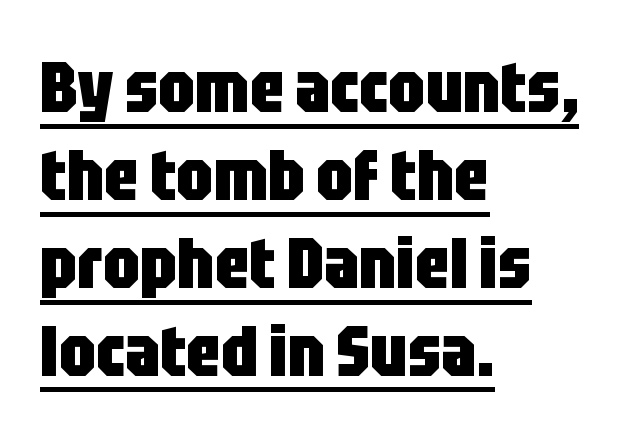
Q: Is the text bold? A: Yes.
Q: Is the text italic (slanted)? A: No, it is upright.
Q: Is the typeface a serif or a sans-serif typeface? A: Sans-serif.
Q: Is the text underlined? A: Yes.
Q: How is the paragraph aligned? A: Left-aligned.
Q: Is the spacing between letters normal or unusually wide? A: Normal.
Q: Width (condensed, normal, or wide)? A: Condensed.
Q: Stroke contrast? A: Low.
Q: x-height? A: Large.
Q: Monospaced? A: No.
